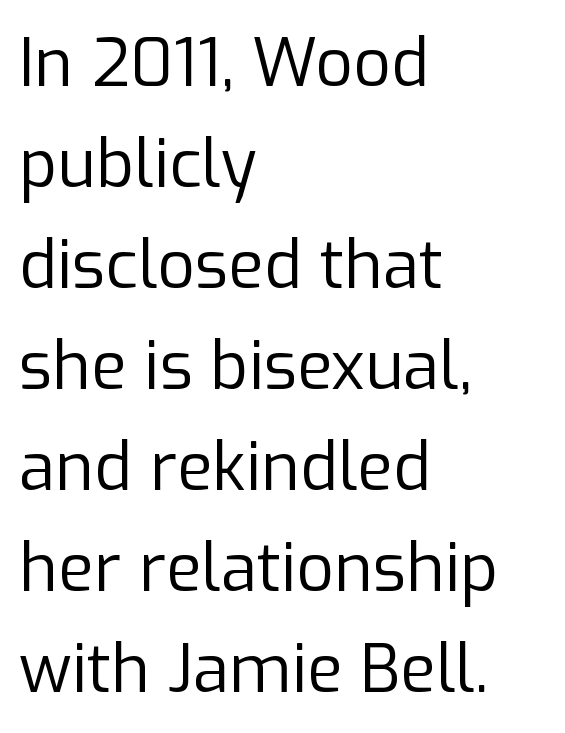
The image shows 66 px regular-weight sans-serif type, upright; set left-aligned, normal line spacing (1.53x), normal letter spacing, not underlined; low stroke contrast and a medium x-height.
